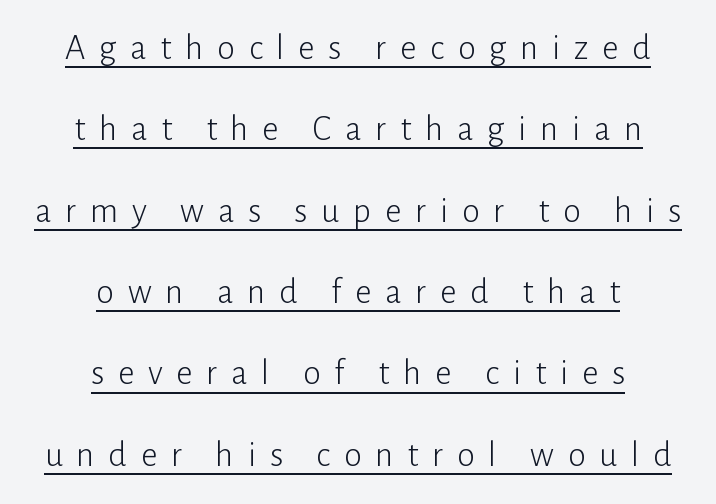
Letters have the restrained weight of plain body copy at most. Looks like regular typesetting: each glyph gets only the width it needs. The lettering holds an erect, upright posture throughout. Notice the wide empty band between every row — that's loose leading. The glyphs in this specimen are sans serif. Quick note: underline on.
